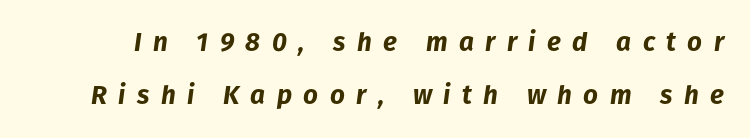
{"italic": "yes", "lean": "right", "slant_degrees": 8, "bold": "yes", "underline": "no", "line_spacing": "loose", "line_spacing_ratio": 2.05, "letter_spacing": "wide", "letter_spacing_em": 0.44, "glyph_px": 26}
